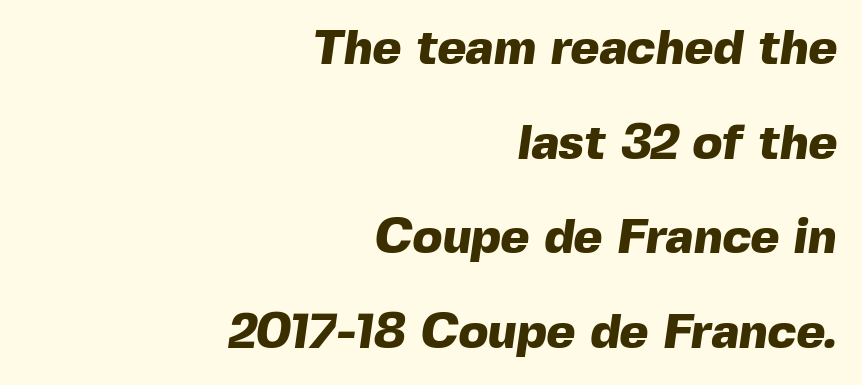
Does the weight exceed regular? Yes, all the way to bold. Each row of text sits above clean, open space. This sample is right-justified, so line beginnings fall wherever the words allow. To sum up the face: it is a sans, with no serifs. Caption: standard tracking, unaltered. Compared with typical paragraphs, the rows here are farther apart.
